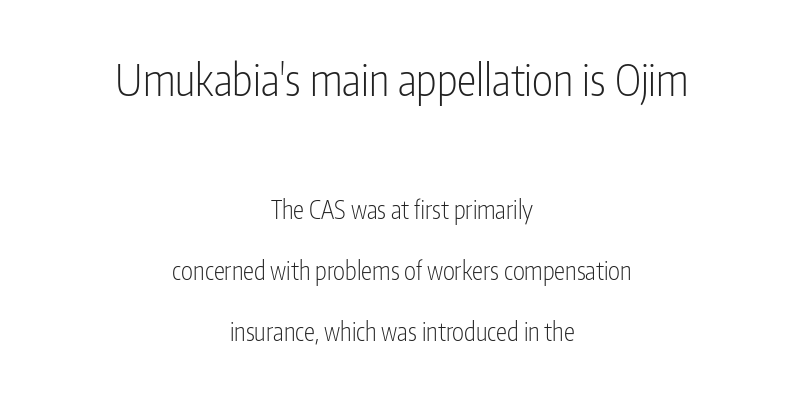
Q: Is the text bold? A: No.
Q: Is the text italic (slanted)? A: No, it is upright.
Q: Is the typeface a serif or a sans-serif typeface? A: Sans-serif.
Q: Is the text underlined? A: No.
Q: How is the paragraph aligned? A: Centered.
Q: Is the spacing between letters normal or unusually wide? A: Normal.
Q: Is the spacing between lines tight, normal or loose? A: Loose.
Q: Which block of text is set in a larger size, the first (top) or the second (bottom)? A: The first (top) one.
Q: Width (condensed, normal, or wide)? A: Condensed.
Q: Stroke contrast? A: Low.
Q: x-height? A: Medium.
Q: Monospaced? A: No.
